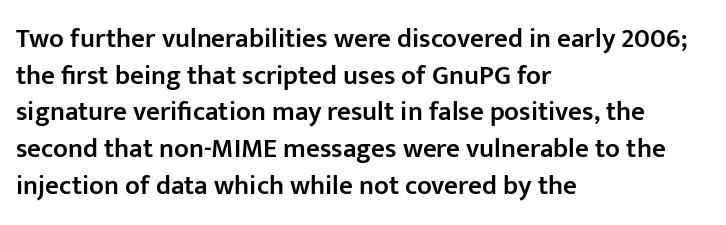
Successive baselines arrive at the customary interval. Nothing unusual about the tracking: characters are spaced as the font intends. Clear beneath every line of the passage. The lettering stays uniformly vertical, giving the passage a roman look. A somewhat darkened texture: the type is semibold rather than bold. Left-aligned paragraph, ragged on the right.
